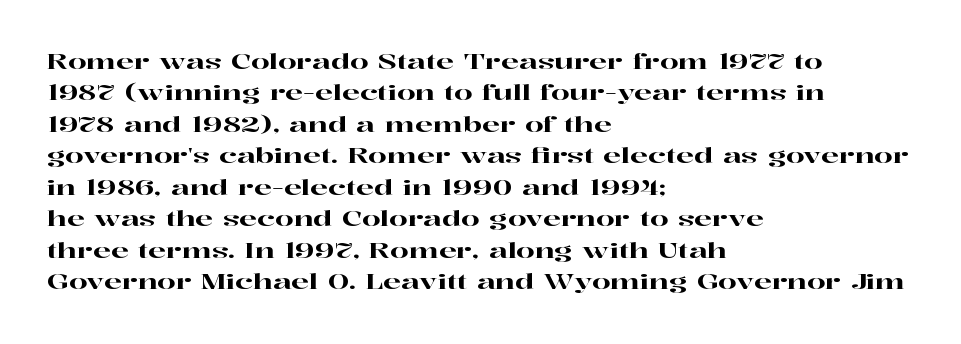
Q: Is the text italic (slanted)? A: No, it is upright.
Q: Is the text underlined? A: No.
Q: How is the paragraph aligned? A: Left-aligned.
Q: Is the spacing between letters normal or unusually wide? A: Normal.
Q: Is the spacing between lines tight, normal or loose? A: Normal.
